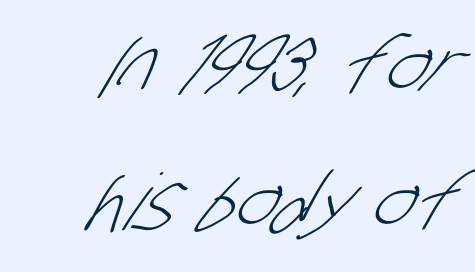
The image shows 78 px light, condensed sans-serif type; set line spacing 1.75x, normal letter spacing, not underlined; low stroke contrast and a large x-height.
